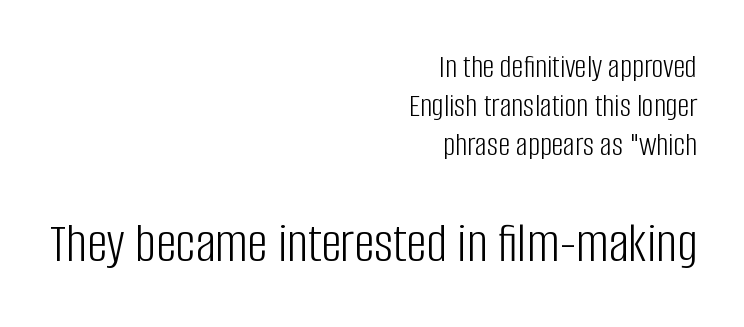
The image shows 57 px light, condensed sans-serif type, upright; set right-aligned, line spacing 1.18x, normal letter spacing, not underlined; the second (bottom) block is 1.73x larger; low stroke contrast and a large x-height.
